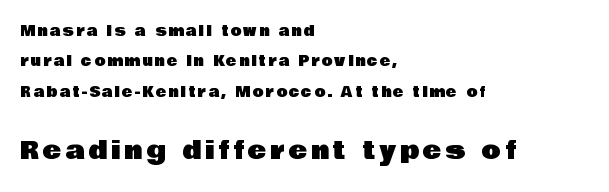
Q: Is the text italic (slanted)? A: No, it is upright.
Q: Is the text underlined? A: No.
Q: How is the paragraph aligned? A: Left-aligned.
Q: Is the spacing between lines tight, normal or loose? A: Loose.
Q: Which block of text is set in a larger size, the first (top) or the second (bottom)? A: The second (bottom) one.
